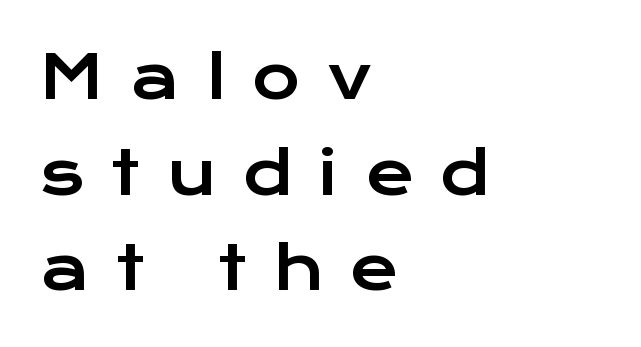
{"serif": "no", "italic": "no", "width": "wide", "stroke_contrast": "low", "x_height": "medium", "monospaced": "no", "underline": "no", "align": "left", "line_spacing": "normal", "line_spacing_ratio": 1.62, "letter_spacing": "wide", "letter_spacing_em": 0.45, "glyph_px": 59}
